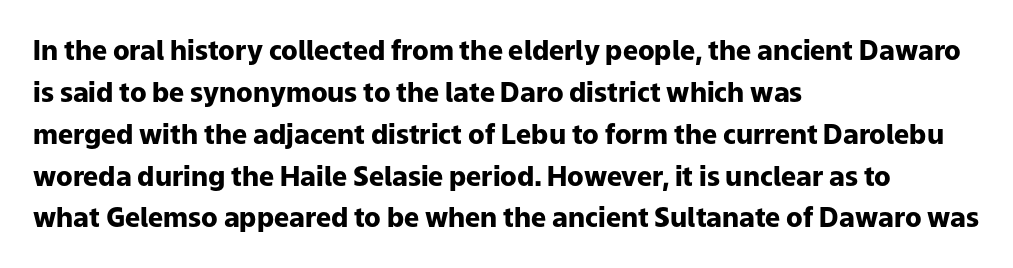
The image shows 27 px bold type, upright; set left-aligned, normal line spacing (1.55x), normal letter spacing, not underlined.
